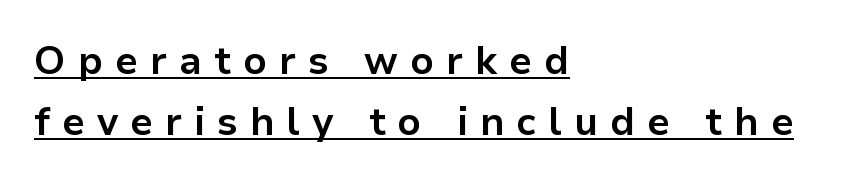
{"serif": "no", "italic": "no", "bold": "yes", "weight": "bold", "width": "normal", "stroke_contrast": "low", "x_height": "medium", "monospaced": "no", "underline": "yes", "align": "left", "line_spacing": "normal", "line_spacing_ratio": 1.56, "letter_spacing": "wide", "letter_spacing_em": 0.31, "glyph_px": 39}
